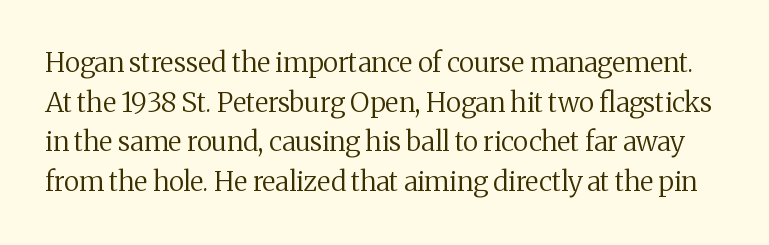
The image shows 27 px text type, upright; set normal line spacing (1.47x), normal letter spacing, not underlined.
